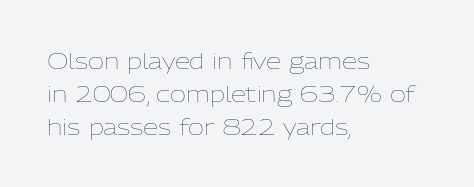
Descender tails drop into unmarked territory. Vertically, the passage feels balanced, rows spaced as you'd expect. The typesetter chose a ragged-right arrangement here. The typography opts for an upright posture over an oblique one. The rendering keeps characters at their native spacing. Stroke mass is kept to a normal reading level or below.
